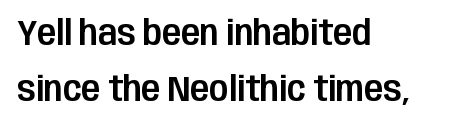
{"serif": "no", "italic": "no", "width": "condensed", "stroke_contrast": "low", "x_height": "large", "monospaced": "no", "underline": "no", "align": "left", "line_spacing": "normal", "line_spacing_ratio": 1.6, "letter_spacing": "normal", "letter_spacing_em": 0.0, "glyph_px": 35}
